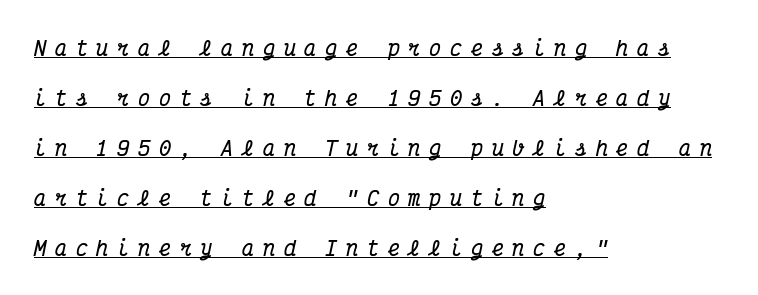
Heft: maximum for text — a bold. The rendered words wear a rule along their underside. The passage shown has open, widely tracked lettering throughout. Regarding leading, the lines here are spaced well apart.
